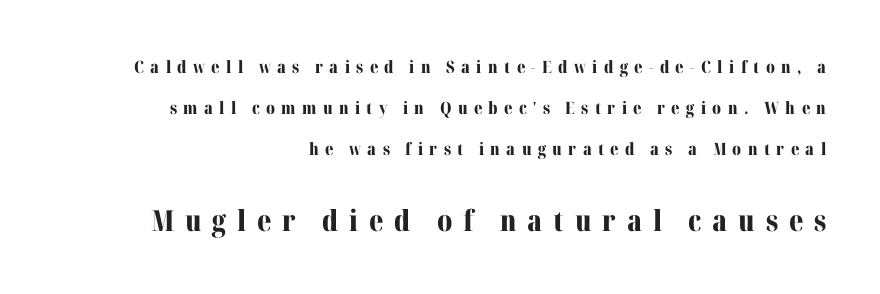
The image shows 29 px bold serif type, upright; set right-aligned, loose line spacing (2.4x), unusually wide letter spacing (+0.37 em), not underlined; the second (bottom) block is 1.71x larger; medium stroke contrast and a medium x-height.
